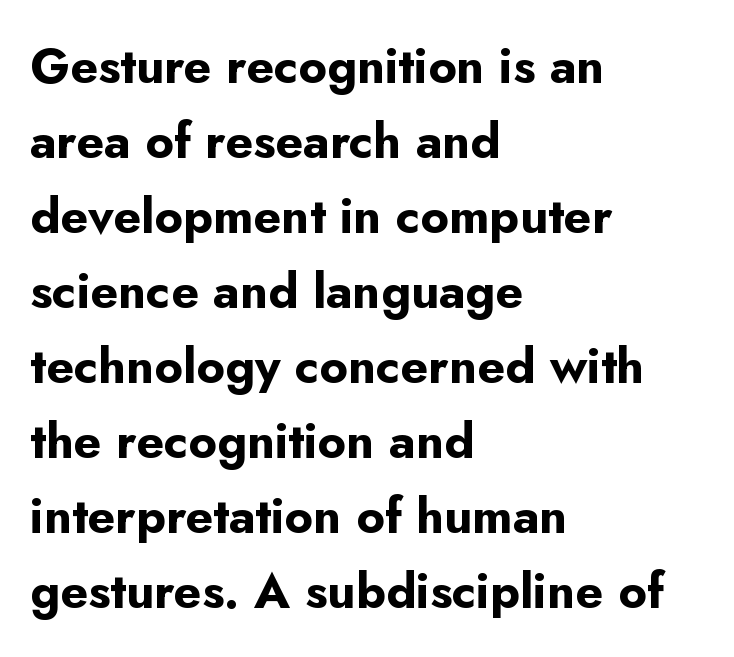
Q: Is the text bold? A: Yes.
Q: Is the text italic (slanted)? A: No, it is upright.
Q: Is the typeface a serif or a sans-serif typeface? A: Sans-serif.
Q: Is the text underlined? A: No.
Q: How is the paragraph aligned? A: Left-aligned.
Q: Is the spacing between letters normal or unusually wide? A: Normal.
Q: Is the spacing between lines tight, normal or loose? A: Normal.
Q: Width (condensed, normal, or wide)? A: Normal.
Q: Stroke contrast? A: Low.
Q: x-height? A: Small.
Q: Monospaced? A: No.
